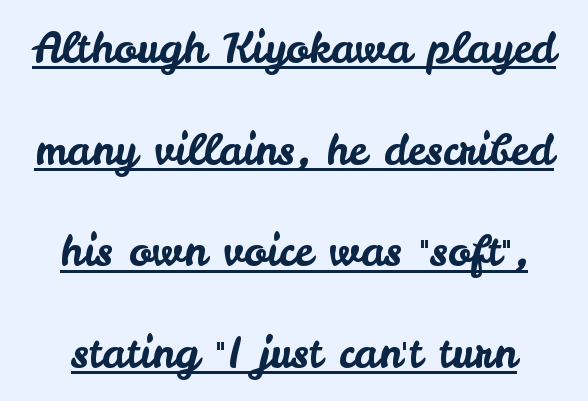
Q: Is the text italic (slanted)? A: Yes.
Q: Is the typeface a serif or a sans-serif typeface? A: Sans-serif.
Q: Is the text underlined? A: Yes.
Q: How is the paragraph aligned? A: Centered.
Q: Is the spacing between letters normal or unusually wide? A: Normal.
Q: Is the spacing between lines tight, normal or loose? A: Loose.
Q: Width (condensed, normal, or wide)? A: Normal.
Q: Stroke contrast? A: Low.
Q: x-height? A: Small.
Q: Monospaced? A: No.
